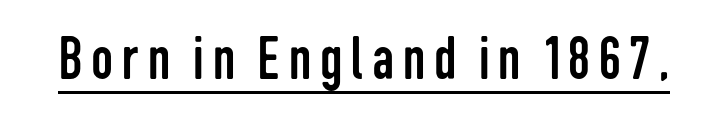
Is this a heavy cut? Hardly; it is regular or lighter. Is this a sans? Yes — the strokes have no serifs. Think of a printed novel: that variable character pitch is what you see here. The lettering holds an erect, upright posture throughout.
